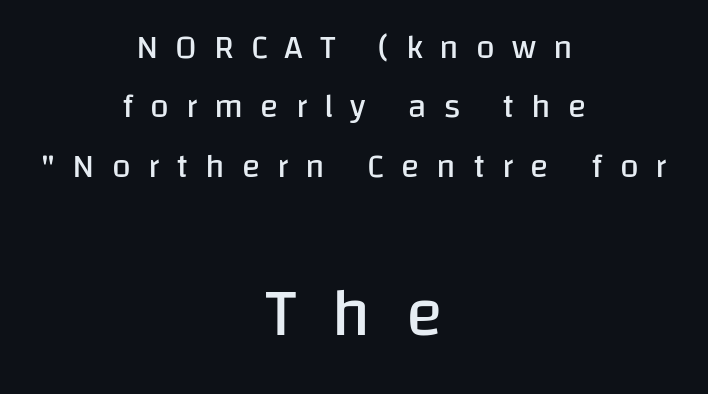
The image shows 69 px regular-weight sans-serif type, upright; set centered, line spacing 1.75x, unusually wide letter spacing (+0.5 em), not underlined; the second (bottom) block is 2.03x larger; low stroke contrast and a large x-height.
